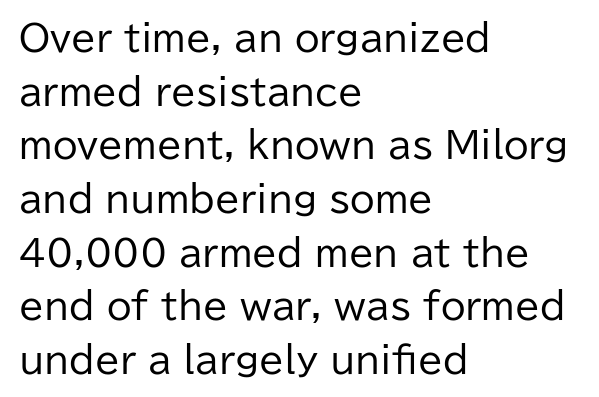
The image shows 36 px regular-weight sans-serif type, upright; set left-aligned, normal line spacing (1.49x), normal letter spacing, not underlined; low stroke contrast and a medium x-height.
